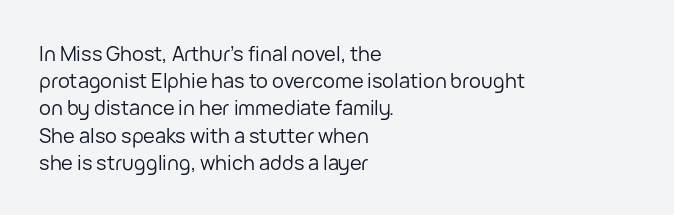
Q: Is the text bold? A: No.
Q: Is the text italic (slanted)? A: No, it is upright.
Q: Is the text underlined? A: No.
Q: How is the paragraph aligned? A: Left-aligned.
Q: Is the spacing between letters normal or unusually wide? A: Normal.
Q: Is the spacing between lines tight, normal or loose? A: Normal.
